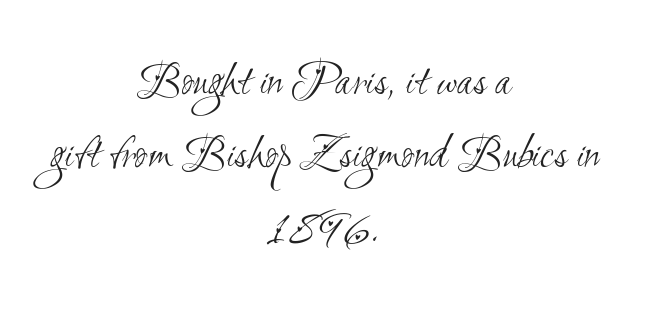
The image shows 49 px light, condensed sans-serif type; set centered, normal line spacing (1.5x), normal letter spacing, not underlined; medium stroke contrast and a small x-height.
